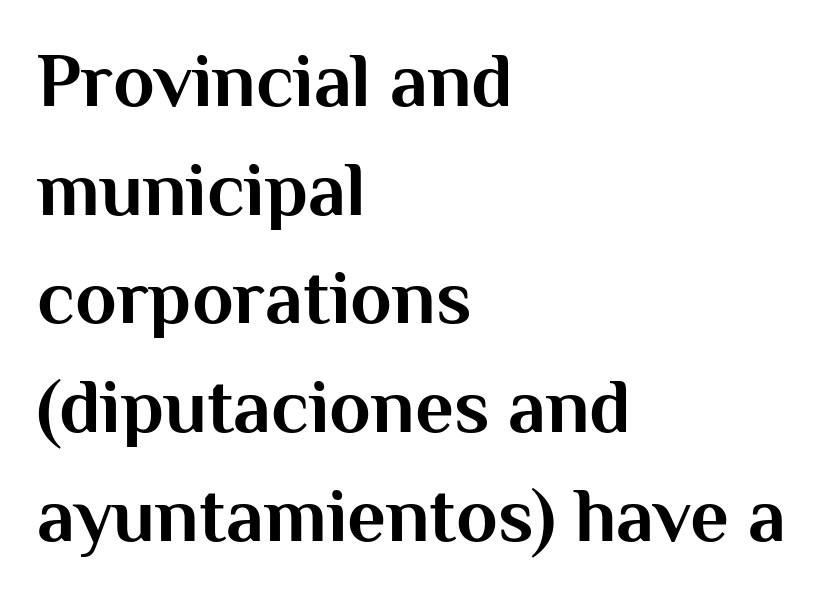
The image shows 76 px bold sans-serif type, upright; set left-aligned, normal line spacing (1.43x), normal letter spacing, not underlined; medium stroke contrast and a medium x-height.
